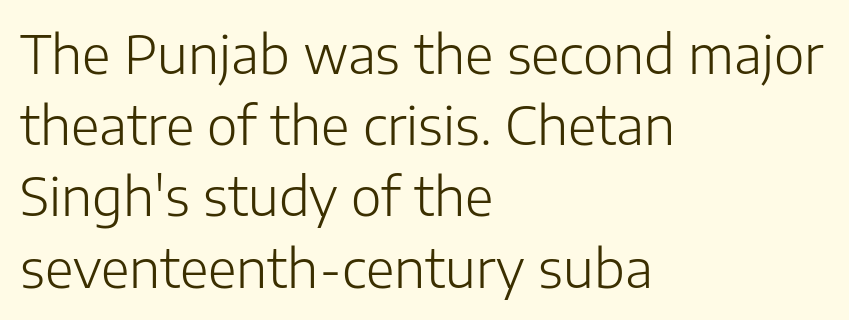
Q: Is the text bold? A: No.
Q: Is the text italic (slanted)? A: No, it is upright.
Q: Is the typeface a serif or a sans-serif typeface? A: Sans-serif.
Q: Is the text underlined? A: No.
Q: How is the paragraph aligned? A: Left-aligned.
Q: Is the spacing between letters normal or unusually wide? A: Normal.
Q: Is the spacing between lines tight, normal or loose? A: Normal.
Q: Width (condensed, normal, or wide)? A: Normal.
Q: Stroke contrast? A: Low.
Q: x-height? A: Medium.
Q: Monospaced? A: No.
